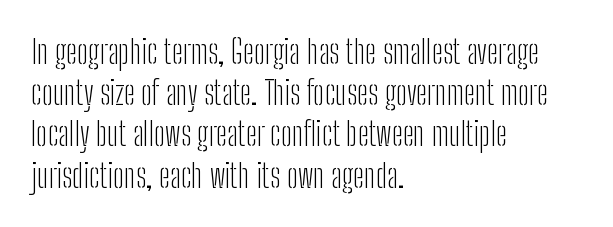
If you measured baseline to baseline, you'd find a middling distance. Descenders are the only things crossing below the line. Students, note that the glyphs here touch the page at normal intervals. Summary of weight: not heavy and not bold. The passage shown is typed in a proportional face where columns would drift.
